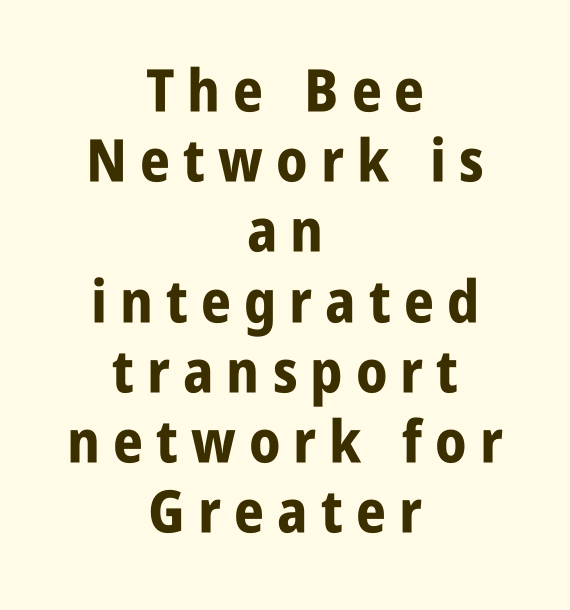
The image shows 59 px bold, condensed sans-serif type, upright; set centered, line spacing 1.19x, unusually wide letter spacing (+0.22 em), not underlined; low stroke contrast and a large x-height.
